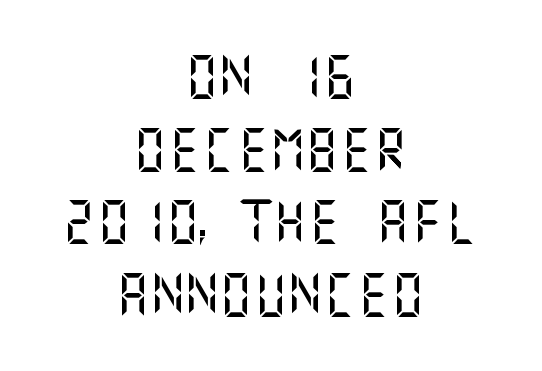
The image shows 43 px sans-serif type, upright; set centered, normal line spacing (1.69x), normal letter spacing, not underlined; medium stroke contrast and a large x-height.
